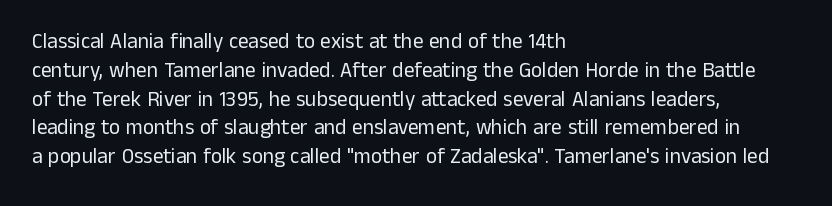
The image shows 21 px text type, upright; set left-aligned, normal line spacing (1.37x), normal letter spacing, not underlined.
